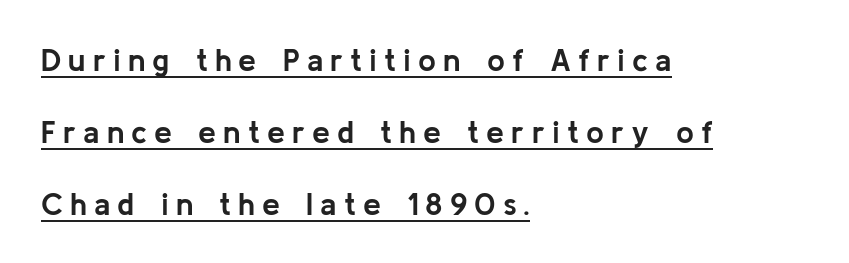
Q: Is the text bold? A: Yes.
Q: Is the text italic (slanted)? A: No, it is upright.
Q: Is the typeface a serif or a sans-serif typeface? A: Sans-serif.
Q: Is the text underlined? A: Yes.
Q: How is the paragraph aligned? A: Left-aligned.
Q: Is the spacing between letters normal or unusually wide? A: Unusually wide.
Q: Is the spacing between lines tight, normal or loose? A: Loose.
Q: Width (condensed, normal, or wide)? A: Normal.
Q: Stroke contrast? A: Low.
Q: x-height? A: Medium.
Q: Monospaced? A: No.
